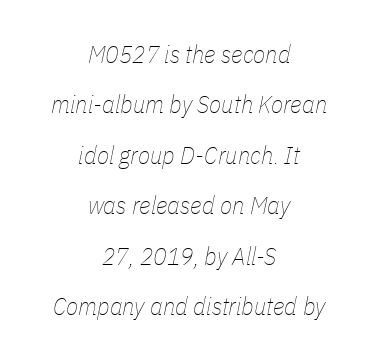
{"italic": "yes", "lean": "right", "slant_degrees": 11, "bold": "no", "underline": "no", "align": "center", "line_spacing": "loose", "line_spacing_ratio": 2.02, "letter_spacing": "normal", "letter_spacing_em": 0.0, "glyph_px": 25}
